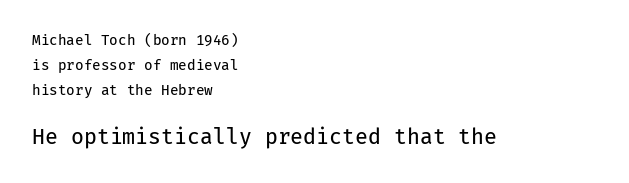
The image shows 21 px text type, upright; set left-aligned, line spacing 1.78x, normal letter spacing, not underlined; the second (bottom) block is 1.5x larger.
